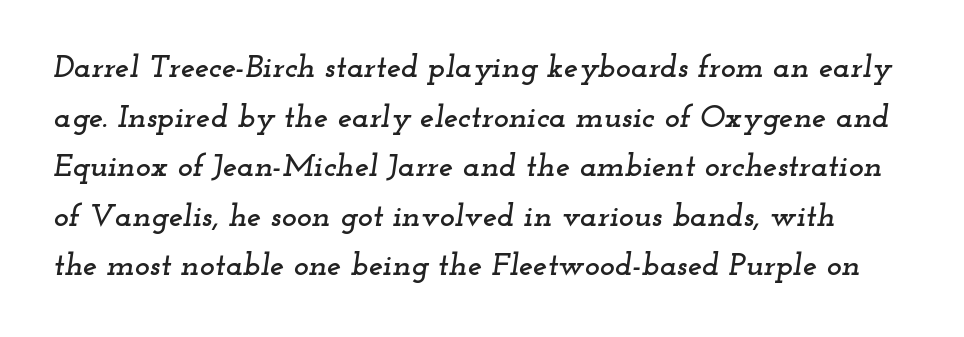
When letters slant like this, we call the style italic. Glance below the letters and you will spot only blank space. Note the varied advance widths — an 'i' is clearly narrower than an 'm'. Is this a sans? No — the strokes have serifs.
